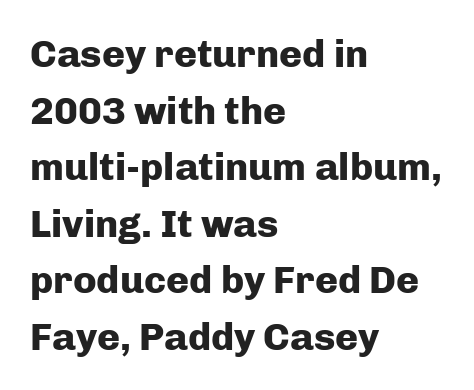
The image shows 39 px heavy sans-serif type, upright; set left-aligned, normal line spacing (1.45x), normal letter spacing, not underlined; low stroke contrast and a medium x-height.
